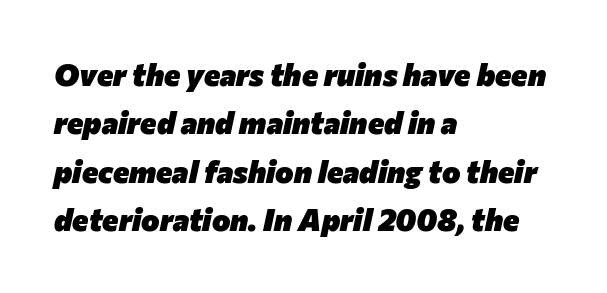
The image shows 31 px heavy type, italic (leaning right); set left-aligned, normal line spacing (1.56x), normal letter spacing, not underlined; low stroke contrast and a medium x-height.
